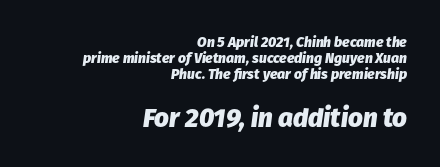
{"italic": "yes", "lean": "right", "slant_degrees": 8, "bold": "yes", "underline": "no", "align": "right", "line_spacing": "tight", "line_spacing_ratio": 1.14, "letter_spacing": "normal", "letter_spacing_em": 0.0, "larger_block": "second", "size_ratio": 1.86, "glyph_px": 26}
